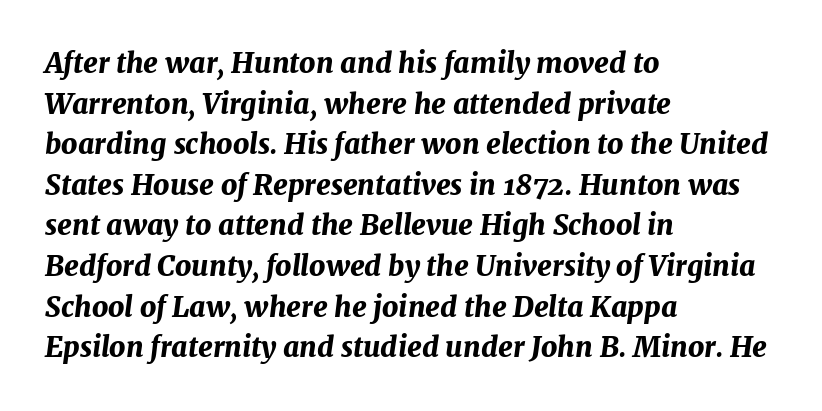
{"italic": "yes", "lean": "right", "slant_degrees": 7, "bold": "yes", "weight": "bold", "width": "normal", "stroke_contrast": "medium", "x_height": "medium", "monospaced": "no", "underline": "no", "align": "left", "line_spacing": "normal", "line_spacing_ratio": 1.45, "letter_spacing": "normal", "letter_spacing_em": 0.0, "glyph_px": 28}
